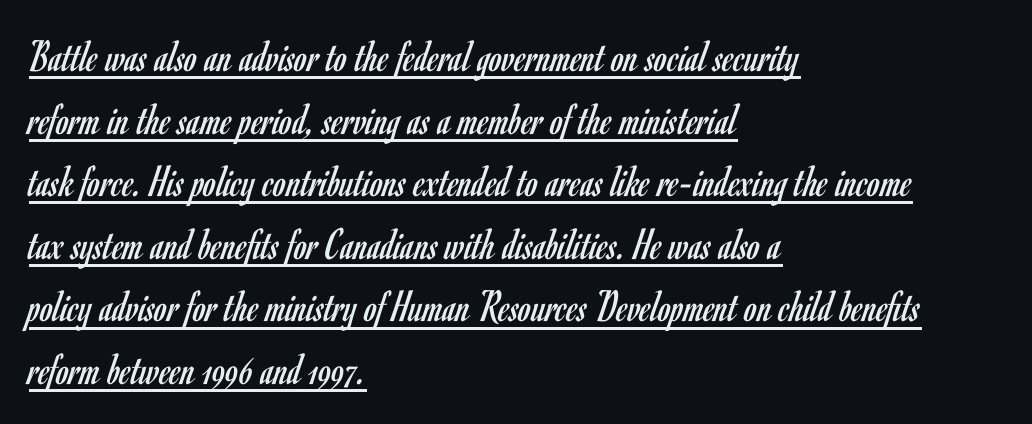
{"serif": "no", "bold": "no", "weight": "regular", "width": "condensed", "stroke_contrast": "low", "x_height": "small", "monospaced": "no", "underline": "yes", "align": "left", "line_spacing": "normal", "line_spacing_ratio": 1.36, "letter_spacing": "normal", "letter_spacing_em": 0.0, "glyph_px": 46}
